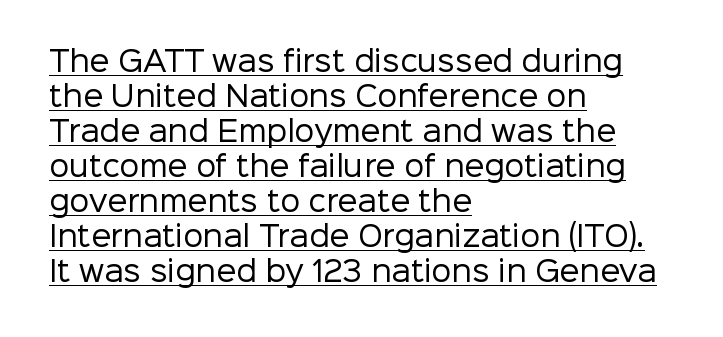
The specimen reads as upright at a glance. Check the space under the baseline: a stroke is drawn there. Successive baselines arrive at the customary interval. Varying glyph widths throughout — classic text-font behaviour. Typeset ragged right — the left edge is the straight one.
